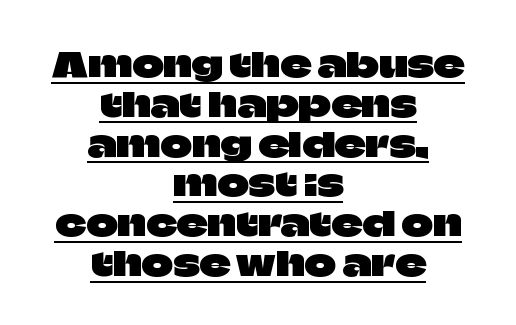
The image shows 34 px sans-serif type, upright; set centered, line spacing 1.17x, normal letter spacing, underlined; low stroke contrast and a large x-height.
